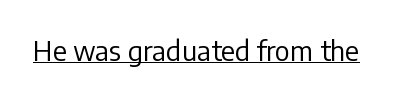
{"italic": "no", "bold": "no", "underline": "yes", "letter_spacing": "normal", "letter_spacing_em": 0.0, "glyph_px": 27}
